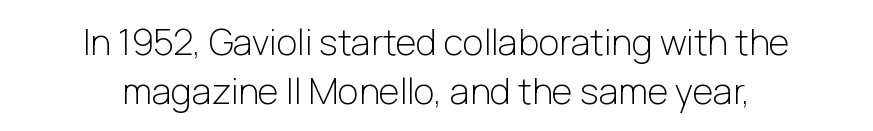
{"serif": "no", "italic": "no", "bold": "no", "weight": "light", "width": "normal", "stroke_contrast": "low", "x_height": "medium", "monospaced": "no", "underline": "no", "align": "center", "line_spacing": "normal", "line_spacing_ratio": 1.36, "letter_spacing": "normal", "letter_spacing_em": 0.0, "glyph_px": 36}
